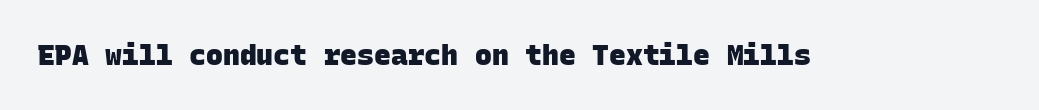
The characters display no serif detailing; their extremities are plain. The gaps between neighbouring characters are ordinary and unremarkable. The passage shown is not underscored anywhere. I'd describe the lettering as bold — thick and assertive. The face used here is monospaced, like something from a code editor.
